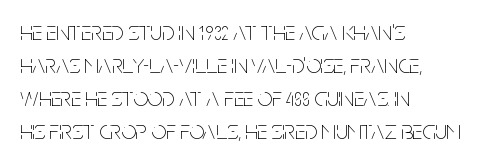
{"italic": "no", "bold": "no", "underline": "no", "align": "left", "line_spacing": "normal", "line_spacing_ratio": 1.27, "letter_spacing": "normal", "letter_spacing_em": 0.0, "glyph_px": 26}
